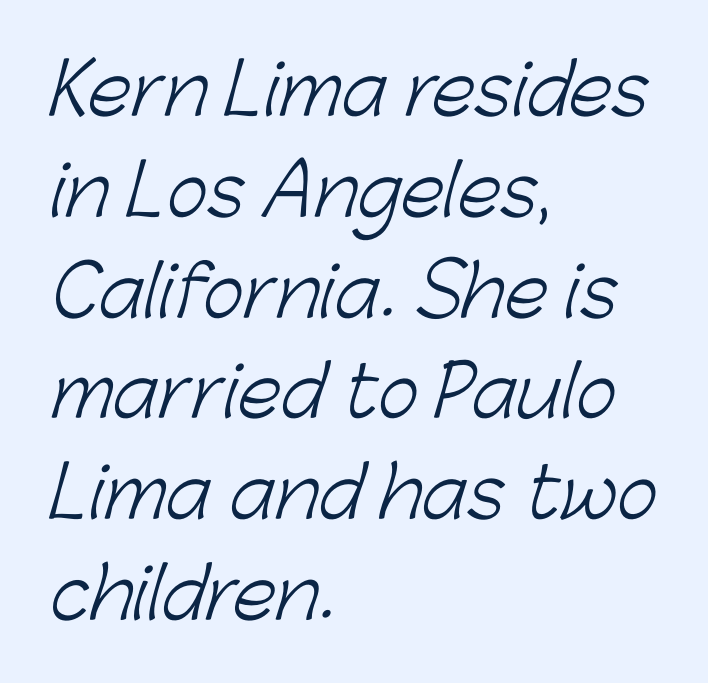
{"serif": "no", "bold": "no", "weight": "light", "width": "normal", "stroke_contrast": "low", "x_height": "medium", "monospaced": "no", "underline": "no", "align": "left", "line_spacing": "normal", "line_spacing_ratio": 1.44, "letter_spacing": "normal", "letter_spacing_em": 0.0, "glyph_px": 70}
